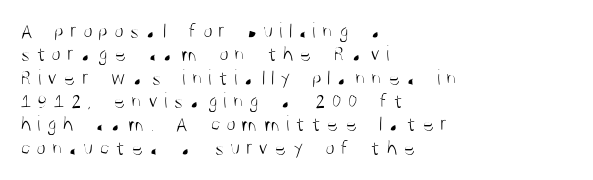
Q: Is the text bold? A: No.
Q: Is the text italic (slanted)? A: No, it is upright.
Q: Is the text underlined? A: No.
Q: How is the paragraph aligned? A: Left-aligned.
Q: Is the spacing between letters normal or unusually wide? A: Unusually wide.
Q: Is the spacing between lines tight, normal or loose? A: Tight.
